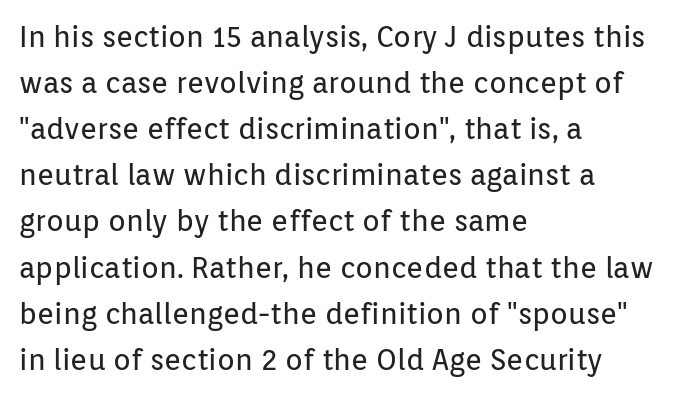
Clear beneath every line of the passage. Which margin do the lines hug? The left one — the right edge is uneven. Each letter keeps its own natural width here, so spacing adapts to shape. Is the stroke heavy? The answer is a plain regular-or-lighter.
